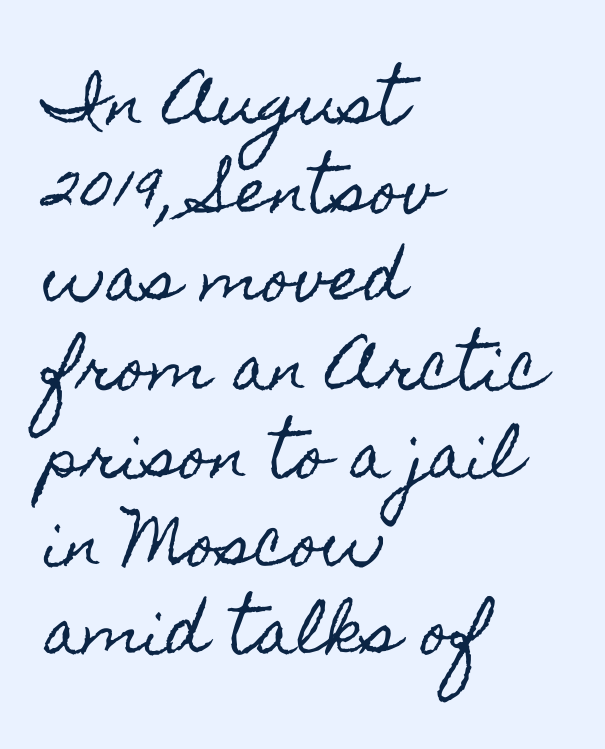
Q: Is the text italic (slanted)? A: Yes.
Q: Is the text underlined? A: No.
Q: How is the paragraph aligned? A: Left-aligned.
Q: Is the spacing between letters normal or unusually wide? A: Normal.
Q: Is the spacing between lines tight, normal or loose? A: Normal.
Q: Width (condensed, normal, or wide)? A: Condensed.
Q: x-height? A: Small.
Q: Monospaced? A: No.
